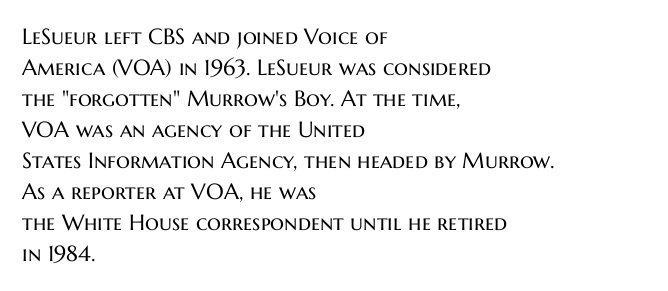
The image shows 22 px text type, upright; set left-aligned, normal line spacing (1.41x), normal letter spacing, not underlined.
